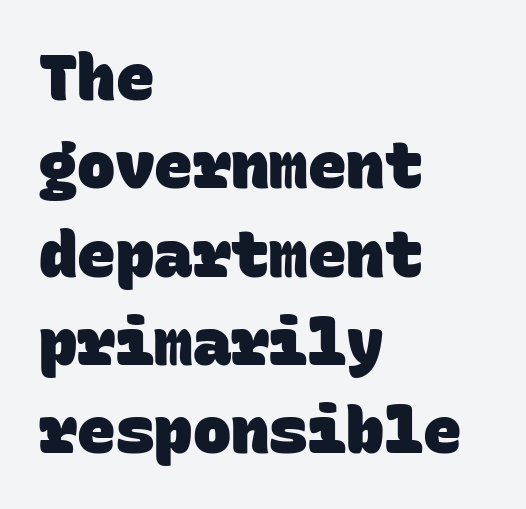
{"serif": "no", "bold": "yes", "weight": "heavy", "width": "normal", "stroke_contrast": "low", "x_height": "large", "monospaced": "yes", "underline": "no", "align": "left", "line_spacing": "normal", "line_spacing_ratio": 1.38, "letter_spacing": "normal", "letter_spacing_em": 0.0, "glyph_px": 64}
